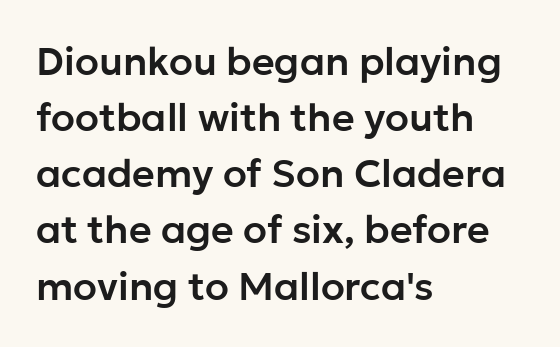
Serifs: no, the terminals of the letterforms are clean. When letters stand straight like this, we call the style roman or upright. One glance says typical: line gaps are just what's usual. If you drew a ruler down the left edge, every line would touch it. Words appear dense and cohesive because spacing is normal.
